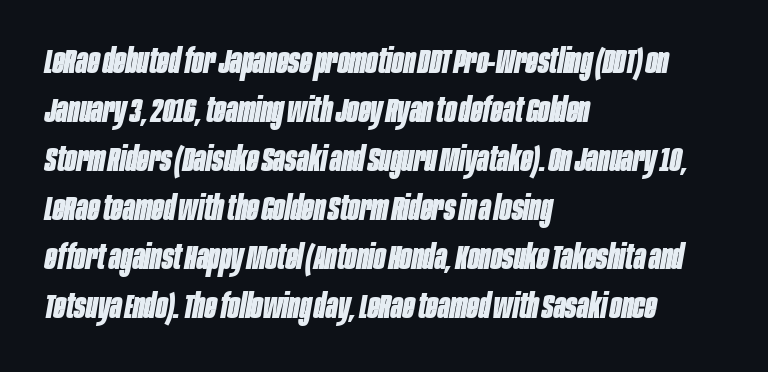
The face used here has the dense, thick strokes of a bold. You could not count columns in this text — the font is proportionally spaced. Line beginnings align vertically; line endings do not. Just letters on the line, the space beneath them empty. A typesetter would call this leading conventional body-copy spacing.
